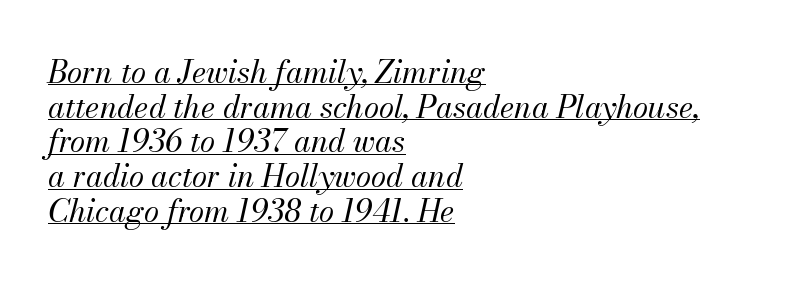
Tightly led — the rows are bunched. Beneath each row of characters lies a ruled line. Character widths vary here, with narrow letters taking less room than wide ones. Is the stroke heavy? The answer is a plain regular-or-lighter.
